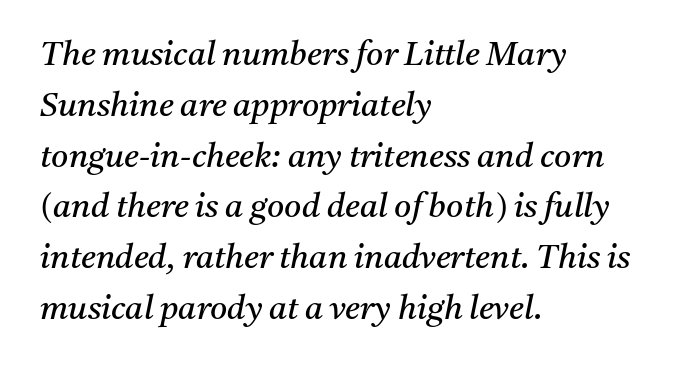
A serif font was chosen for this passage. The rows are spaced the way most documents space them. On a weight scale, this lands at 450 or below. Short and long lines alike share a common starting point at left. Designer's note — italics engaged. Is the letter spacing exaggerated? No — it looks like the ordinary default.
